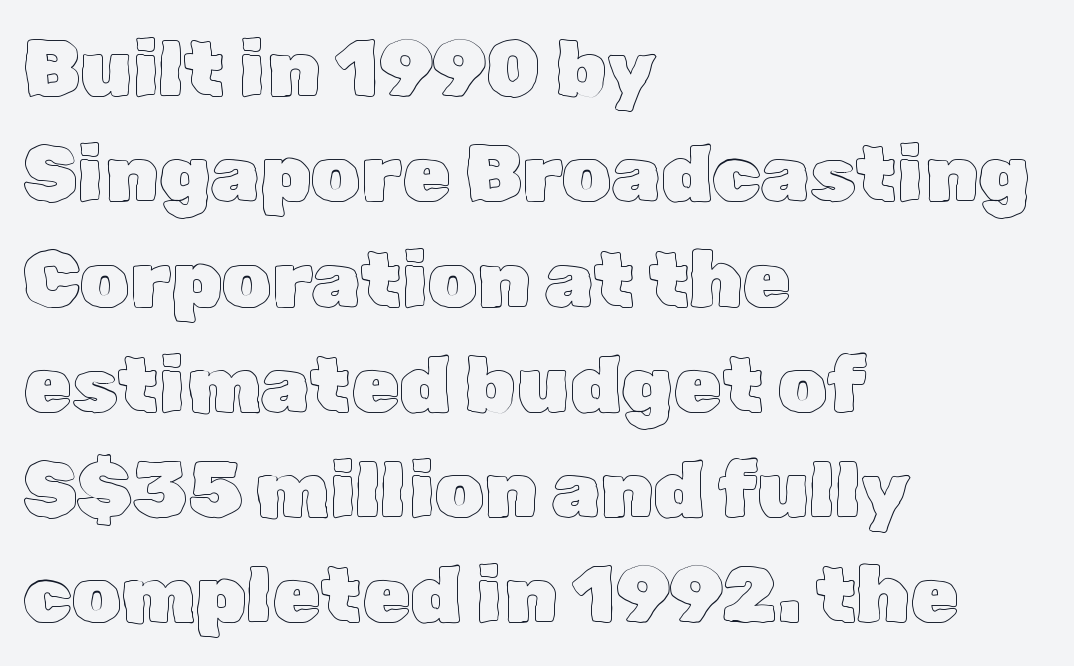
The ragged edge is on the right, which tells us the setting is flush left. In terms of leading, this rendering sits right in the middle. The face used here is proportionally spaced, like ordinary book or web type. This rendering features lettering with no underline. The horizontal fit of the characters is conventional and even.
